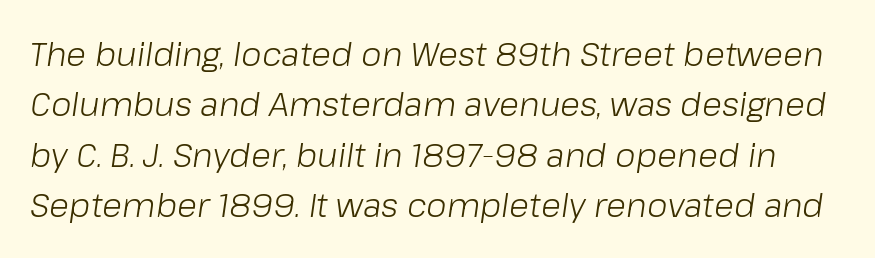
Q: Is the text bold? A: No.
Q: Is the text italic (slanted)? A: Yes, it leans right by about 8 degrees.
Q: Is the text underlined? A: No.
Q: Is the spacing between letters normal or unusually wide? A: Normal.
Q: Is the spacing between lines tight, normal or loose? A: Normal.
Q: Width (condensed, normal, or wide)? A: Normal.
Q: Stroke contrast? A: Low.
Q: x-height? A: Medium.
Q: Monospaced? A: No.
